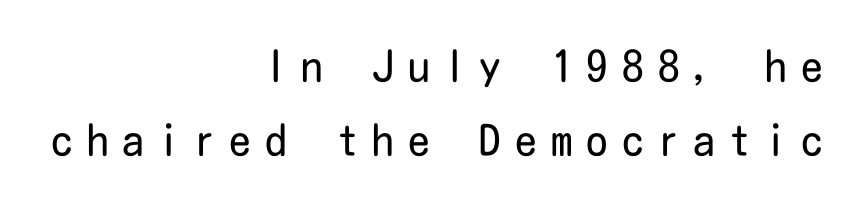
Type without underlining. These lines were composed using upright roman letters. A sans-serif font was chosen for this passage. Visually the block forms a straight wall on the right and a jagged coastline on the left.
